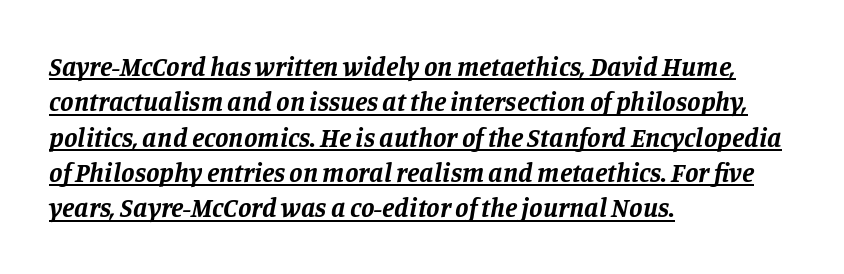
Q: Is the text bold? A: Yes.
Q: Is the text italic (slanted)? A: Yes, it leans right by about 11 degrees.
Q: Is the text underlined? A: Yes.
Q: How is the paragraph aligned? A: Left-aligned.
Q: Is the spacing between letters normal or unusually wide? A: Normal.
Q: Is the spacing between lines tight, normal or loose? A: Normal.
